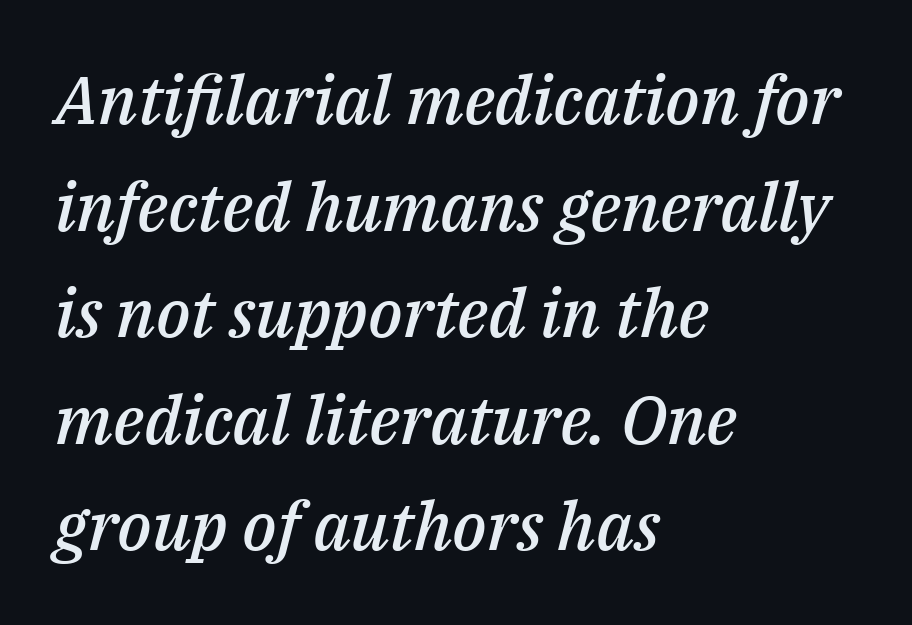
The image shows 67 px semibold type, italic (leaning right); set left-aligned, normal line spacing (1.59x), normal letter spacing, not underlined; medium stroke contrast and a medium x-height.
